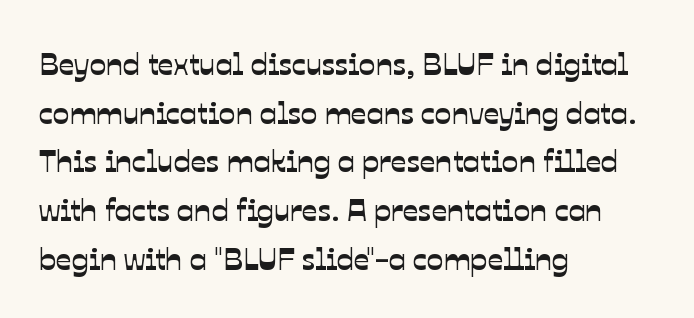
The image shows 31 px sans-serif type; set left-aligned, normal line spacing (1.57x), normal letter spacing, not underlined; low stroke contrast and a medium x-height.
